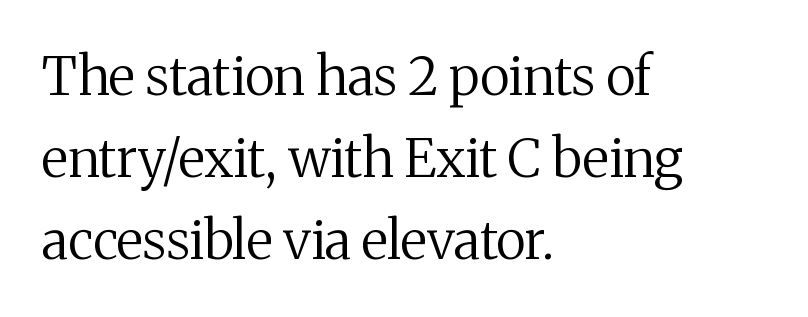
{"serif": "yes", "italic": "no", "bold": "no", "weight": "regular", "width": "normal", "stroke_contrast": "medium", "x_height": "medium", "monospaced": "no", "underline": "no", "align": "left", "line_spacing": "normal", "line_spacing_ratio": 1.55, "letter_spacing": "normal", "letter_spacing_em": 0.0, "glyph_px": 53}
